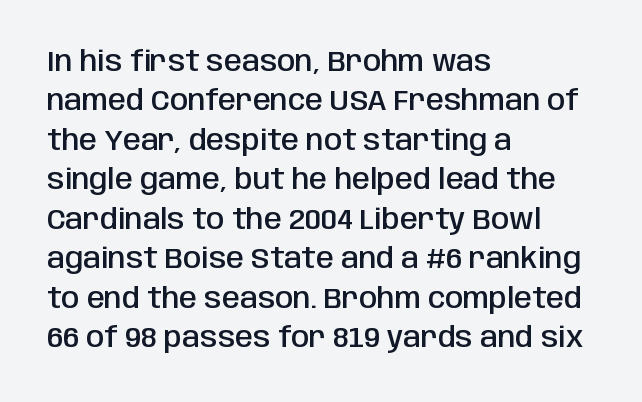
Bold? Not quite — semibold, heavier than regular but stopping short. The text was rendered using a sans face with plain stroke endings. Look at the tracking — it's just the regular setting, nothing added. Which margin do the lines hug? The left one — the right edge is uneven. The letters stand straight up with perfectly vertical stems.
